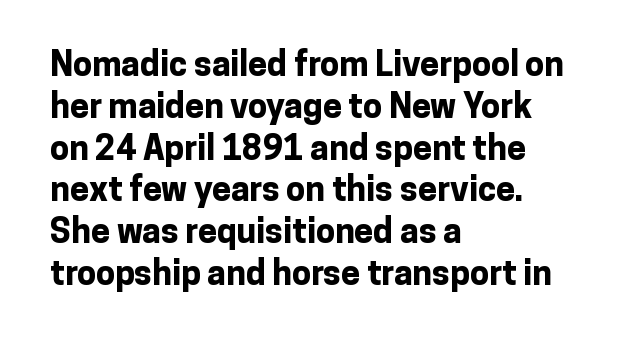
The image shows 34 px bold sans-serif type, upright; set left-aligned, line spacing 1.23x, normal letter spacing, not underlined; low stroke contrast and a medium x-height.
